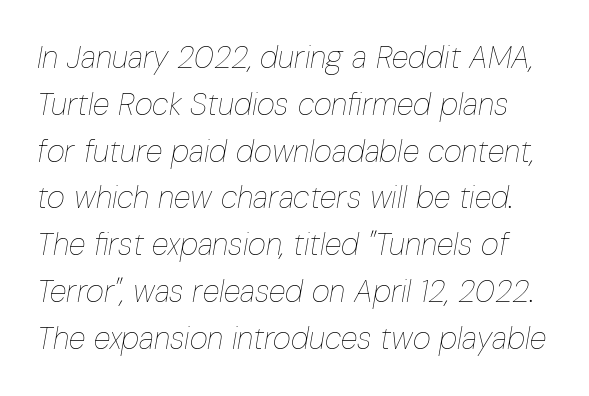
Q: Is the text bold? A: No.
Q: Is the text italic (slanted)? A: Yes, it leans right by about 10 degrees.
Q: Is the text underlined? A: No.
Q: Is the spacing between letters normal or unusually wide? A: Normal.
Q: Is the spacing between lines tight, normal or loose? A: Normal.
Q: Width (condensed, normal, or wide)? A: Condensed.
Q: Stroke contrast? A: Low.
Q: x-height? A: Medium.
Q: Monospaced? A: No.
